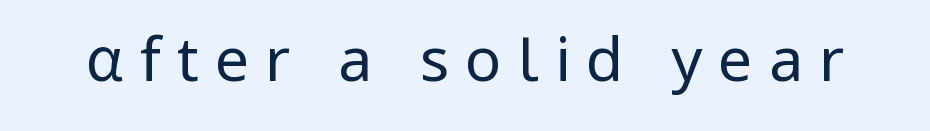
Q: Is the text bold? A: No.
Q: Is the text italic (slanted)? A: No, it is upright.
Q: Is the typeface a serif or a sans-serif typeface? A: Sans-serif.
Q: Is the text underlined? A: No.
Q: Is the spacing between letters normal or unusually wide? A: Unusually wide.
Q: Width (condensed, normal, or wide)? A: Normal.
Q: Stroke contrast? A: Low.
Q: x-height? A: Medium.
Q: Monospaced? A: No.
